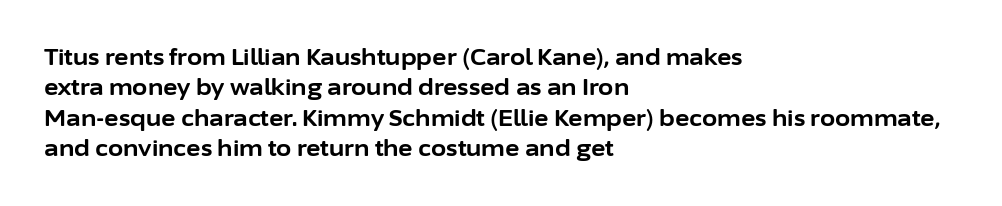
The image shows 22 px bold type, upright; set left-aligned, normal line spacing (1.38x), normal letter spacing, not underlined.
